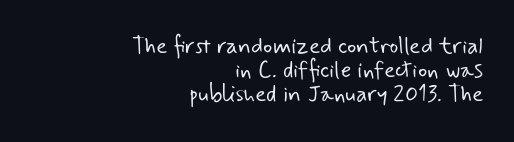
{"bold": "no", "underline": "no", "align": "right", "line_spacing": "tight", "line_spacing_ratio": 1.05, "letter_spacing": "normal", "letter_spacing_em": 0.0, "glyph_px": 23}
